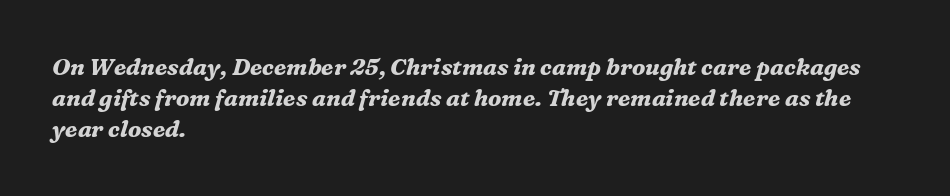
Q: Is the text bold? A: Yes.
Q: Is the text italic (slanted)? A: Yes, it leans right by about 16 degrees.
Q: Is the text underlined? A: No.
Q: How is the paragraph aligned? A: Left-aligned.
Q: Is the spacing between letters normal or unusually wide? A: Normal.
Q: Is the spacing between lines tight, normal or loose? A: Normal.
